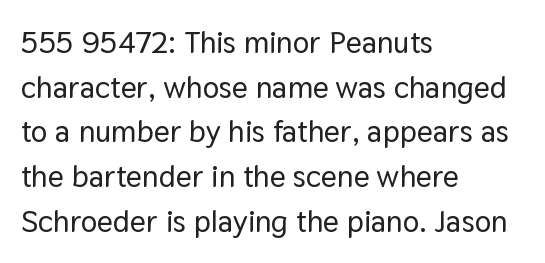
The image shows 31 px sans-serif type, upright; set left-aligned, normal line spacing (1.44x), normal letter spacing, not underlined; low stroke contrast and a medium x-height.
